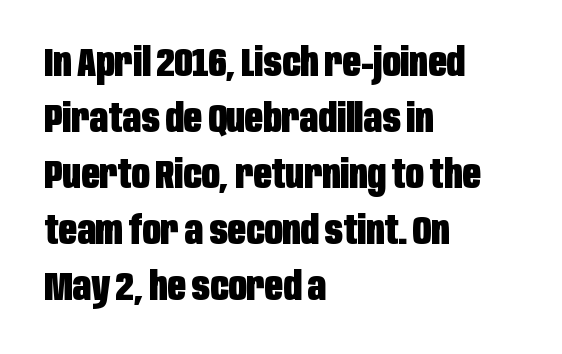
Q: Is the text bold? A: Yes.
Q: Is the text italic (slanted)? A: No, it is upright.
Q: Is the typeface a serif or a sans-serif typeface? A: Sans-serif.
Q: Is the text underlined? A: No.
Q: How is the paragraph aligned? A: Left-aligned.
Q: Is the spacing between letters normal or unusually wide? A: Normal.
Q: Is the spacing between lines tight, normal or loose? A: Normal.
Q: Width (condensed, normal, or wide)? A: Condensed.
Q: Stroke contrast? A: Low.
Q: x-height? A: Large.
Q: Monospaced? A: No.
